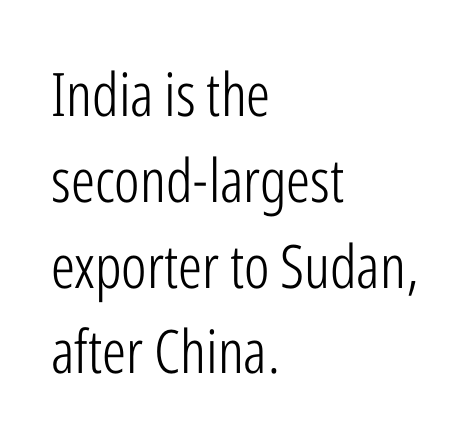
In terms of leading, this rendering sits right in the middle. Caption: multi-line text, flush left, ragged right. This sample has the flowing, uneven cadence of proportional lettering. Regarding serifs, this sample does without them. The strokes carry an ordinary text weight at most.
